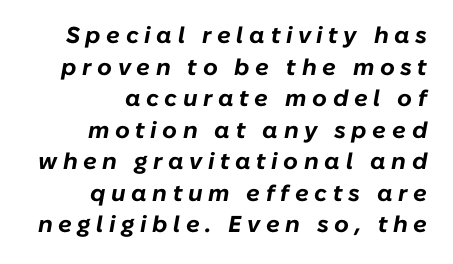
{"italic": "yes", "lean": "right", "slant_degrees": 10, "bold": "yes", "underline": "no", "align": "right", "line_spacing": "normal", "line_spacing_ratio": 1.37, "letter_spacing": "wide", "letter_spacing_em": 0.24, "glyph_px": 23}
